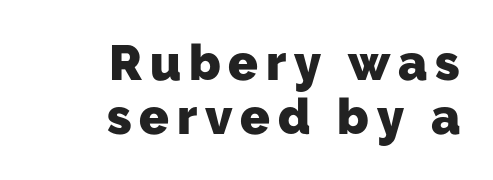
Q: Is the text bold? A: Yes.
Q: Is the typeface a serif or a sans-serif typeface? A: Sans-serif.
Q: Is the text underlined? A: No.
Q: How is the paragraph aligned? A: Right-aligned.
Q: Is the spacing between lines tight, normal or loose? A: Tight.
Q: Width (condensed, normal, or wide)? A: Normal.
Q: Stroke contrast? A: Low.
Q: x-height? A: Medium.
Q: Monospaced? A: No.
